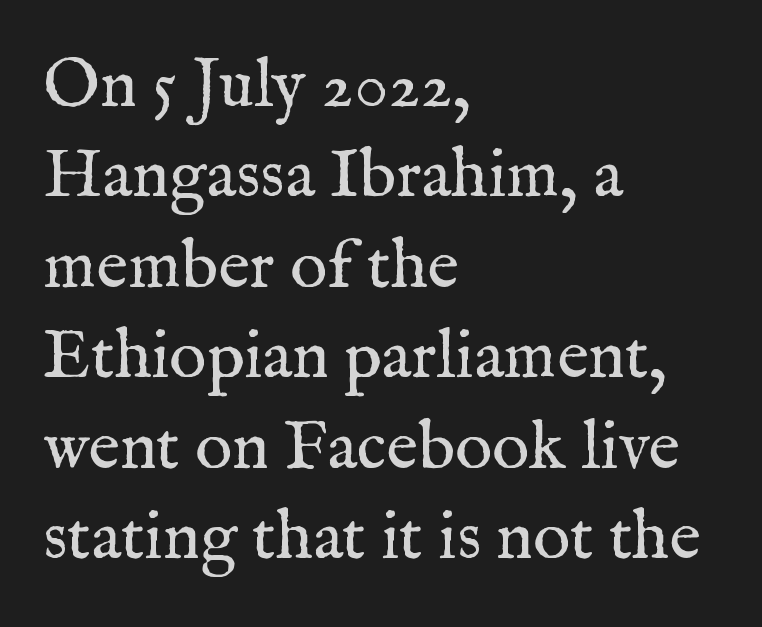
The image shows 69 px regular-weight serif type, upright; set left-aligned, normal line spacing (1.31x), normal letter spacing, not underlined; medium stroke contrast and a medium x-height.
